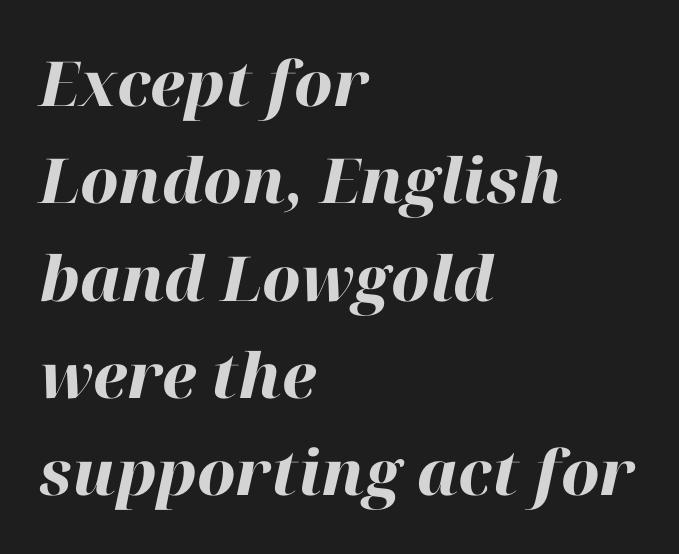
Spacing verdict: proportional, widths tailored to each character. The typesetting leans heavy: a genuine bold. Clear beneath every line of the passage. Letter spacing: default.
